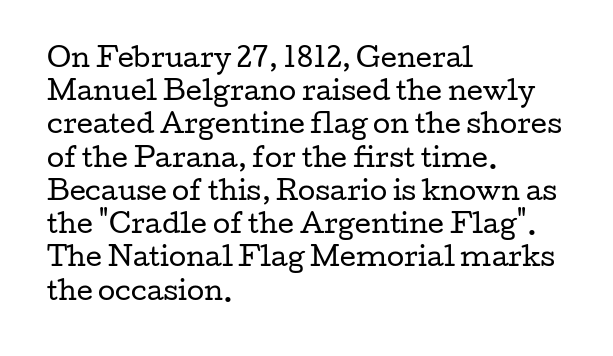
Q: Is the text bold? A: No.
Q: Is the text italic (slanted)? A: No, it is upright.
Q: Is the text underlined? A: No.
Q: How is the paragraph aligned? A: Left-aligned.
Q: Is the spacing between letters normal or unusually wide? A: Normal.
Q: Is the spacing between lines tight, normal or loose? A: Normal.
